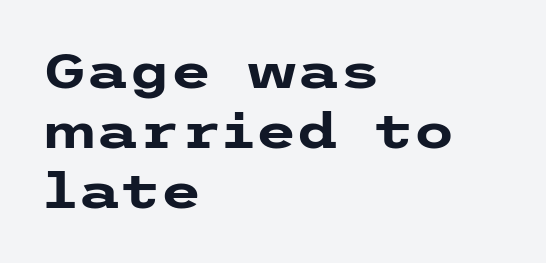
Q: Is the text bold? A: Yes.
Q: Is the text italic (slanted)? A: No, it is upright.
Q: Is the typeface a serif or a sans-serif typeface? A: Sans-serif.
Q: Is the text underlined? A: No.
Q: How is the paragraph aligned? A: Left-aligned.
Q: Is the spacing between letters normal or unusually wide? A: Normal.
Q: Is the spacing between lines tight, normal or loose? A: Normal.
Q: Width (condensed, normal, or wide)? A: Wide.
Q: Stroke contrast? A: Low.
Q: x-height? A: Medium.
